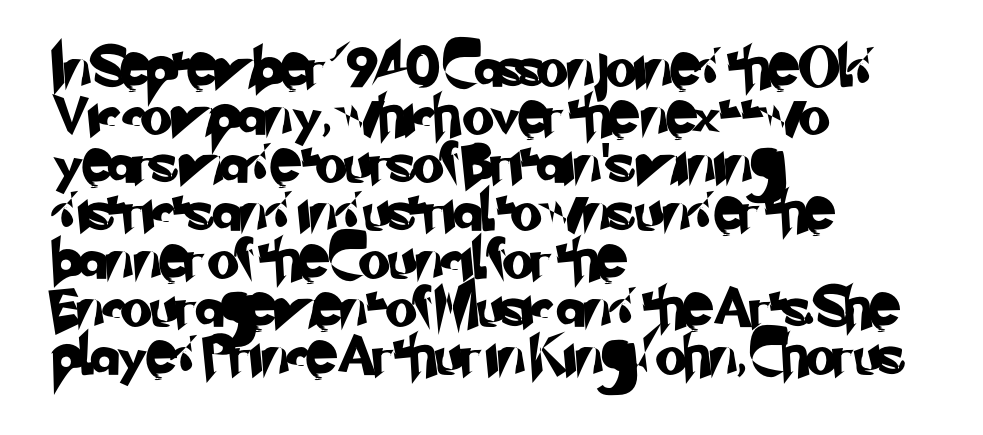
Q: Is the typeface a serif or a sans-serif typeface? A: Sans-serif.
Q: Is the text underlined? A: No.
Q: How is the paragraph aligned? A: Left-aligned.
Q: Is the spacing between letters normal or unusually wide? A: Normal.
Q: Width (condensed, normal, or wide)? A: Normal.
Q: Stroke contrast? A: Low.
Q: x-height? A: Small.
Q: Monospaced? A: No.
